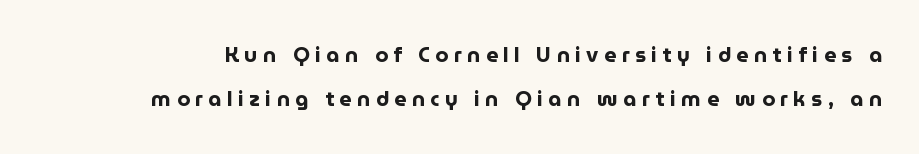
Q: Is the text bold? A: Yes.
Q: Is the text italic (slanted)? A: No, it is upright.
Q: Is the text underlined? A: No.
Q: Is the spacing between letters normal or unusually wide? A: Unusually wide.
Q: Is the spacing between lines tight, normal or loose? A: Loose.
